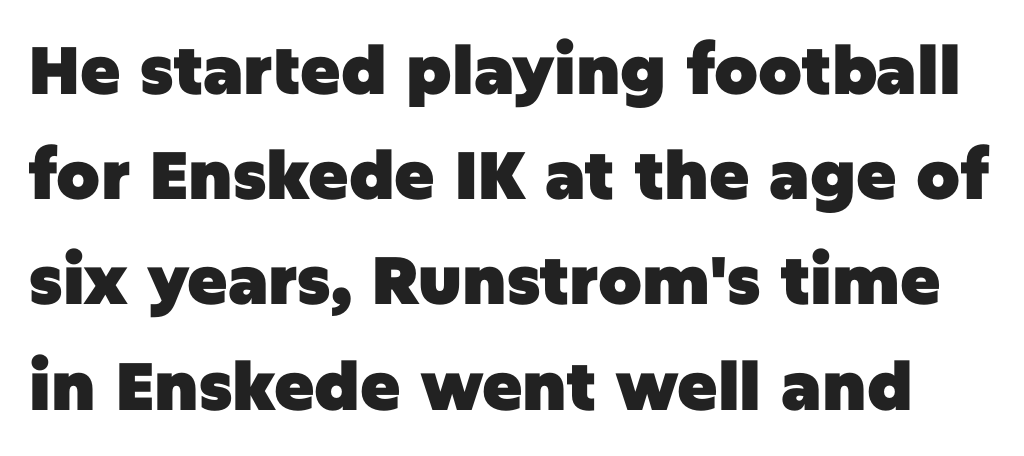
{"serif": "no", "italic": "no", "bold": "yes", "weight": "heavy", "width": "normal", "stroke_contrast": "low", "x_height": "large", "monospaced": "no", "underline": "no", "line_spacing": "normal", "line_spacing_ratio": 1.57, "letter_spacing": "normal", "letter_spacing_em": 0.0, "glyph_px": 67}
